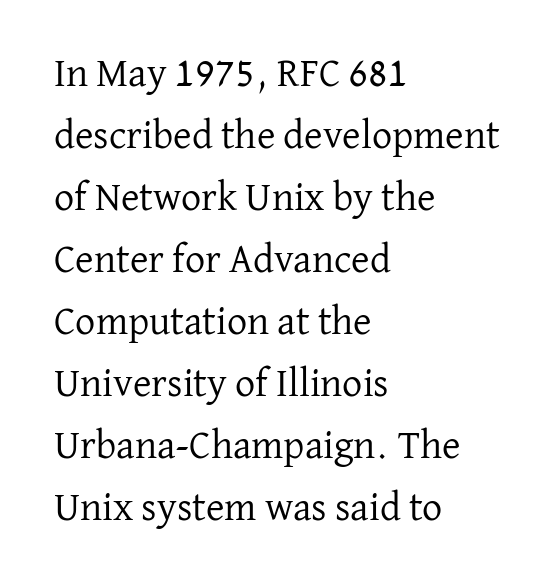
Left-aligned paragraph, ragged on the right. The rendering uses natural spacing where letterforms have individual widths. Regarding leading, the lines here are spaced in the standard way. Letterform terminals end in serifs throughout the passage.
